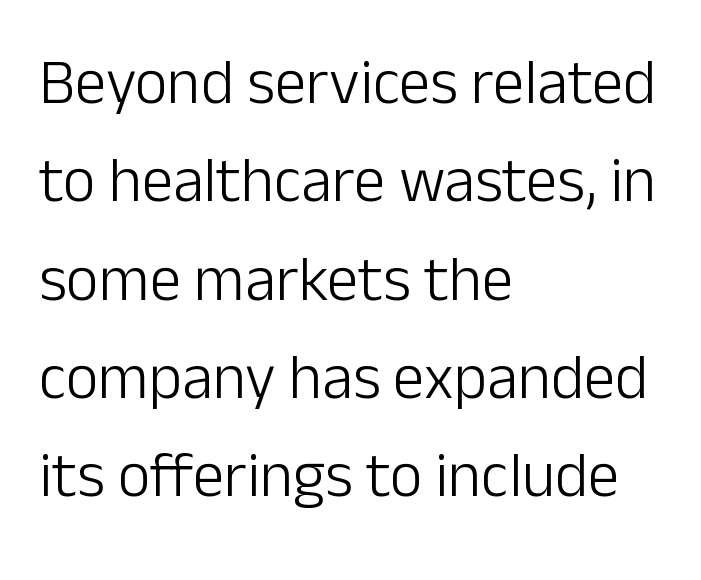
The image shows 63 px light sans-serif type, upright; set left-aligned, normal line spacing (1.56x), normal letter spacing, not underlined; low stroke contrast and a medium x-height.
